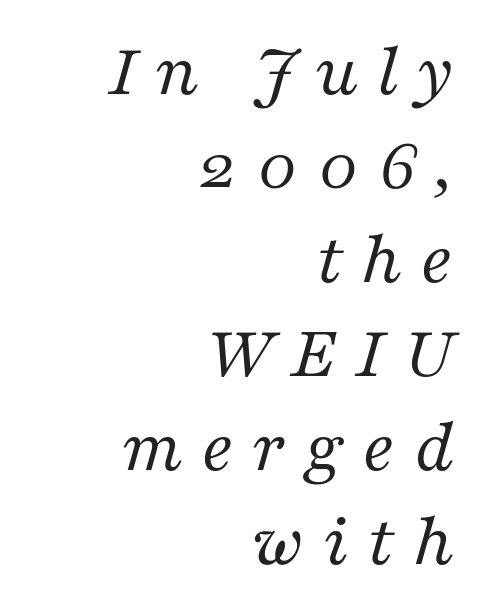
{"serif": "yes", "italic": "yes", "lean": "right", "slant_degrees": 16, "bold": "no", "weight": "regular", "width": "normal", "stroke_contrast": "medium", "x_height": "medium", "monospaced": "no", "underline": "no", "align": "right", "line_spacing_ratio": 1.22, "letter_spacing": "wide", "letter_spacing_em": 0.23, "glyph_px": 77}
